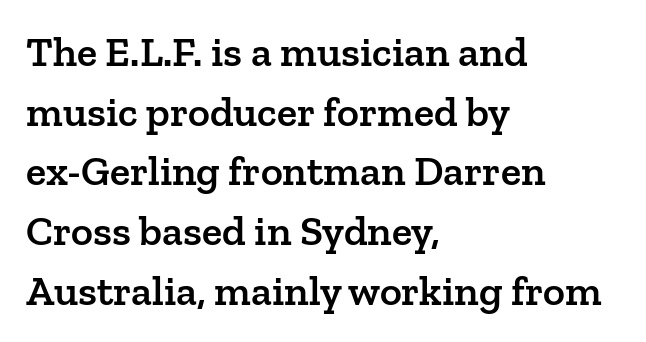
Q: Is the text bold? A: Semi-bold.
Q: Is the text italic (slanted)? A: No, it is upright.
Q: Is the typeface a serif or a sans-serif typeface? A: Serif.
Q: Is the text underlined? A: No.
Q: How is the paragraph aligned? A: Left-aligned.
Q: Is the spacing between letters normal or unusually wide? A: Normal.
Q: Is the spacing between lines tight, normal or loose? A: Normal.
Q: Width (condensed, normal, or wide)? A: Normal.
Q: Stroke contrast? A: Low.
Q: x-height? A: Medium.
Q: Monospaced? A: No.
